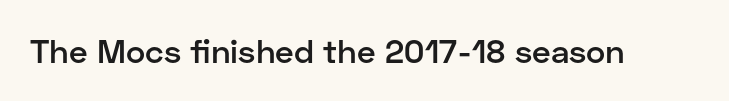
These lines keep a tight, regular rhythm from letter to letter. Do the characters align in a grid? No, the font is proportional. Only glyphs here, with clear space below each row. The font's upright variant was chosen for this text.
